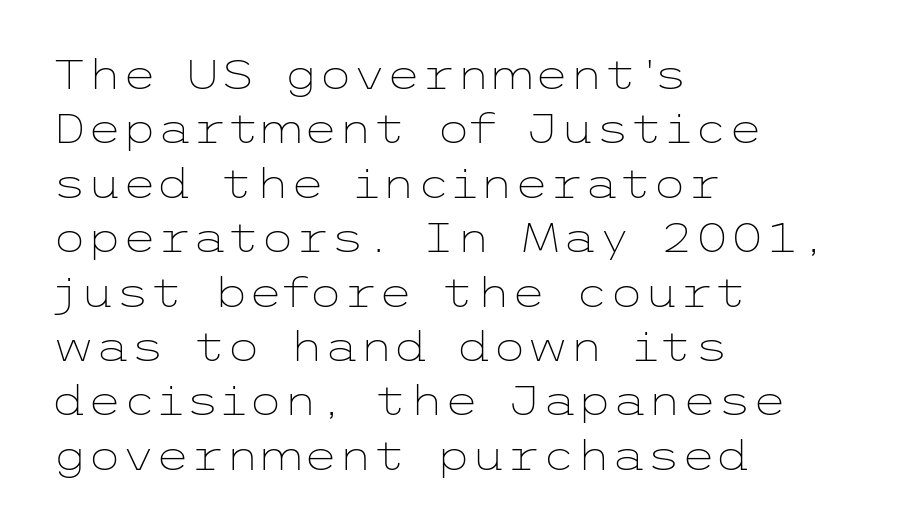
{"serif": "no", "italic": "no", "bold": "no", "weight": "light", "width": "wide", "stroke_contrast": "low", "x_height": "medium", "underline": "no", "align": "left", "line_spacing": "normal", "line_spacing_ratio": 1.36, "letter_spacing": "normal", "letter_spacing_em": 0.0, "glyph_px": 40}
